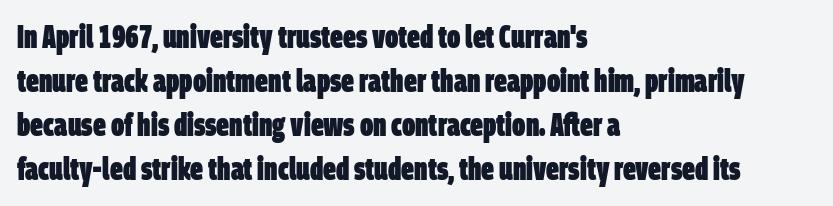
The image shows 32 px heavy, condensed sans-serif type; set left-aligned, normal line spacing (1.38x), normal letter spacing, not underlined; low stroke contrast and a large x-height.
